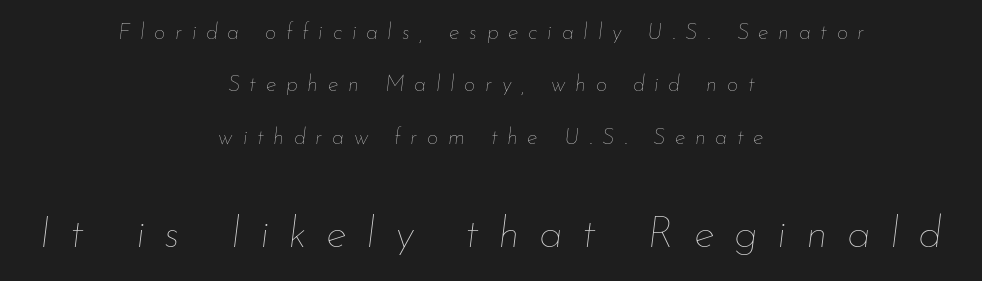
Students, observe: this is what heavily led, spacious text looks like. The following chunk of copy outweighs the initial chunk in type size. Do the characters align in a grid? No, the font is proportional. These lines stack symmetrically, like a column narrowing and widening about its center. Decoration check: the copy has no underline.
